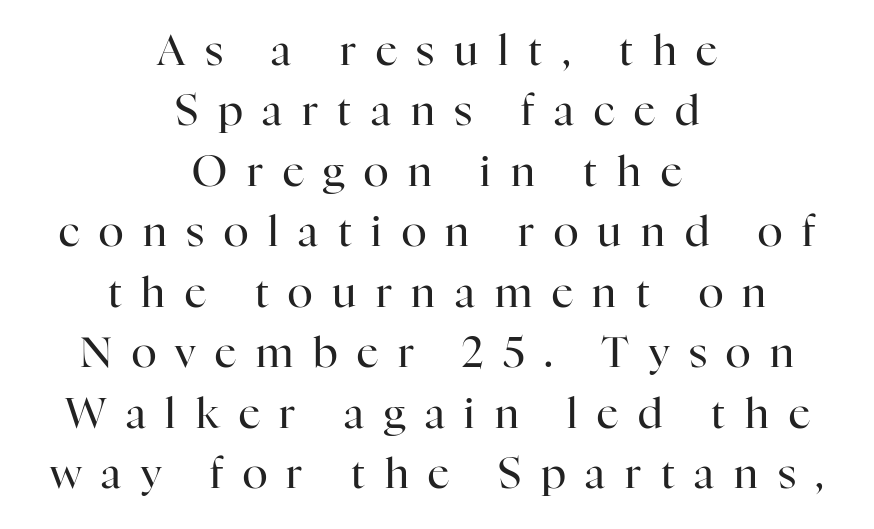
Q: Is the text bold? A: No.
Q: Is the text italic (slanted)? A: No, it is upright.
Q: Is the typeface a serif or a sans-serif typeface? A: Serif.
Q: Is the text underlined? A: No.
Q: How is the paragraph aligned? A: Centered.
Q: Is the spacing between letters normal or unusually wide? A: Unusually wide.
Q: Is the spacing between lines tight, normal or loose? A: Normal.
Q: Width (condensed, normal, or wide)? A: Normal.
Q: Stroke contrast? A: High.
Q: x-height? A: Medium.
Q: Monospaced? A: No.
